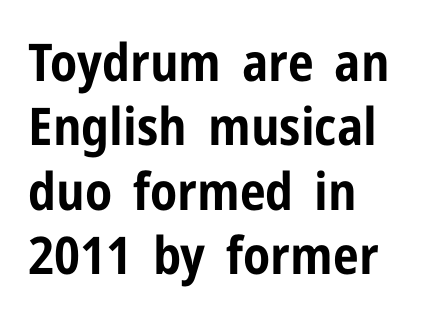
{"serif": "no", "italic": "no", "bold": "yes", "weight": "bold", "width": "condensed", "stroke_contrast": "low", "x_height": "medium", "monospaced": "no", "underline": "no", "align": "left", "line_spacing_ratio": 1.24, "letter_spacing": "normal", "letter_spacing_em": 0.0, "glyph_px": 52}
